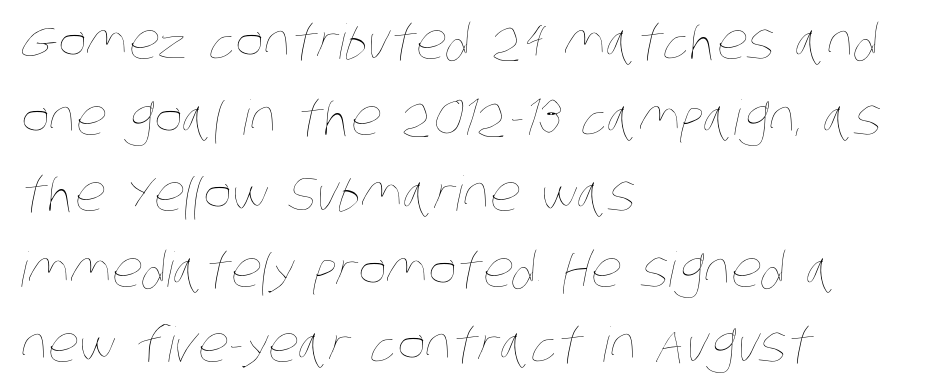
Q: Is the text bold? A: No.
Q: Is the text underlined? A: No.
Q: How is the paragraph aligned? A: Left-aligned.
Q: Is the spacing between letters normal or unusually wide? A: Normal.
Q: Is the spacing between lines tight, normal or loose? A: Normal.
Q: Width (condensed, normal, or wide)? A: Condensed.
Q: Stroke contrast? A: Low.
Q: x-height? A: Large.
Q: Monospaced? A: No.
